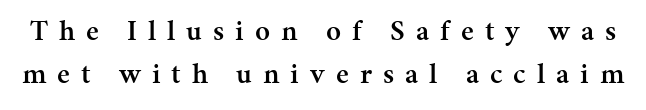
The image shows 29 px semibold serif type, upright; set normal line spacing (1.49x), unusually wide letter spacing (+0.38 em), not underlined; medium stroke contrast and a medium x-height.
